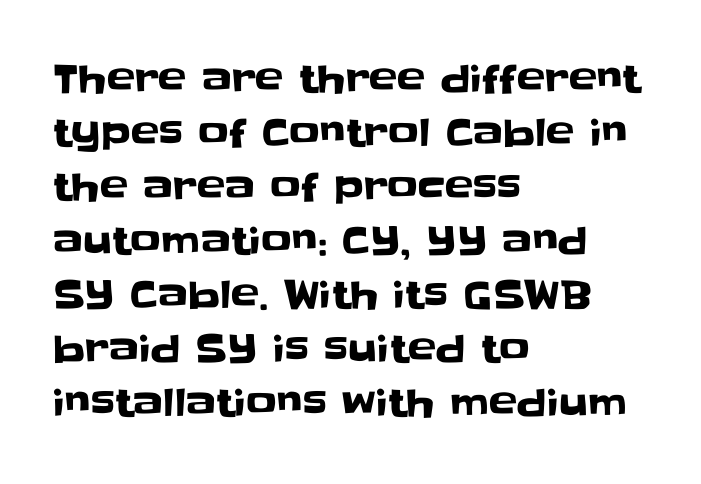
Beneath every word, the page is bare. One glance says typical: line gaps are just what's usual. Nope, not italic — everything's standing straight. Varying glyph widths throughout — classic text-font behaviour. Nope, no serifs anywhere on these letters. Is the block centered? No — it sits flush against the left margin.
